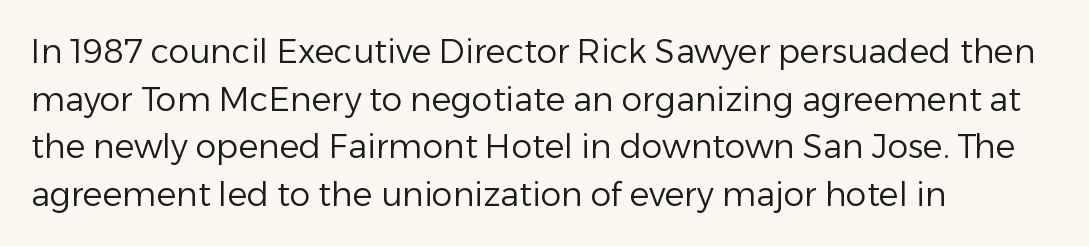
Examine the stroke ends and you'll find no serifs. You could call the tracking neutral — neither tight nor loose. Looks like regular typesetting: each glyph gets only the width it needs. The strokes carry an ordinary text weight at most. The lettering holds an erect, upright posture throughout. In terms of leading, this rendering sits right in the middle.
